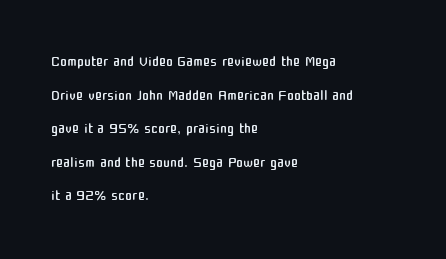
The image shows 21 px text type, upright; set left-aligned, normal line spacing (1.6x), normal letter spacing, not underlined.
